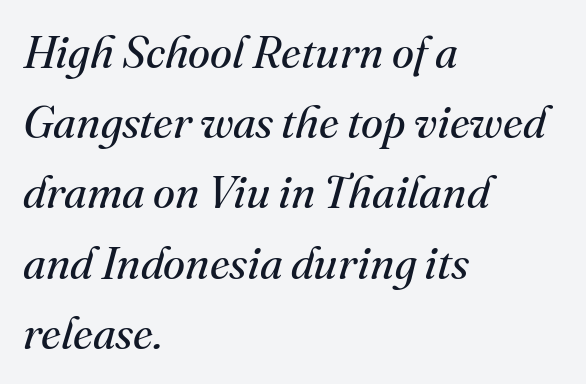
Q: Is the text bold? A: No.
Q: Is the text italic (slanted)? A: Yes, it leans right by about 16 degrees.
Q: Is the typeface a serif or a sans-serif typeface? A: Serif.
Q: Is the text underlined? A: No.
Q: How is the paragraph aligned? A: Left-aligned.
Q: Is the spacing between letters normal or unusually wide? A: Normal.
Q: Is the spacing between lines tight, normal or loose? A: Normal.
Q: Width (condensed, normal, or wide)? A: Normal.
Q: Stroke contrast? A: Medium.
Q: x-height? A: Small.
Q: Monospaced? A: No.
